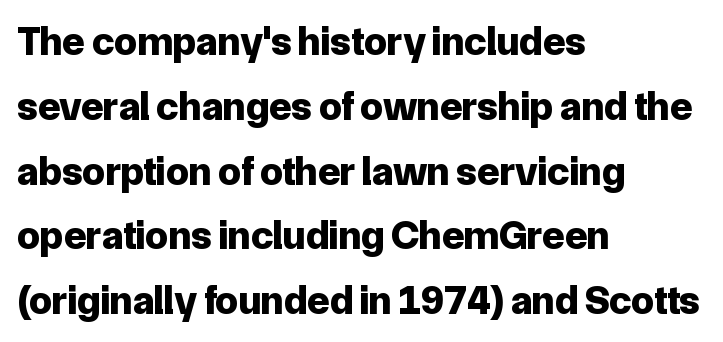
{"serif": "no", "italic": "no", "bold": "yes", "weight": "bold", "width": "normal", "stroke_contrast": "low", "x_height": "medium", "monospaced": "no", "underline": "no", "align": "left", "line_spacing": "normal", "line_spacing_ratio": 1.58, "letter_spacing": "normal", "letter_spacing_em": 0.0, "glyph_px": 41}
